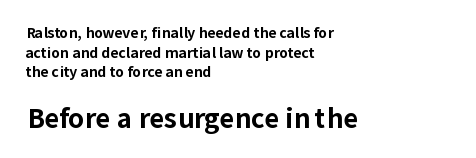
The image shows 26 px bold type, upright; set left-aligned, normal line spacing (1.41x), normal letter spacing, not underlined; the second (bottom) block is 1.86x larger.
